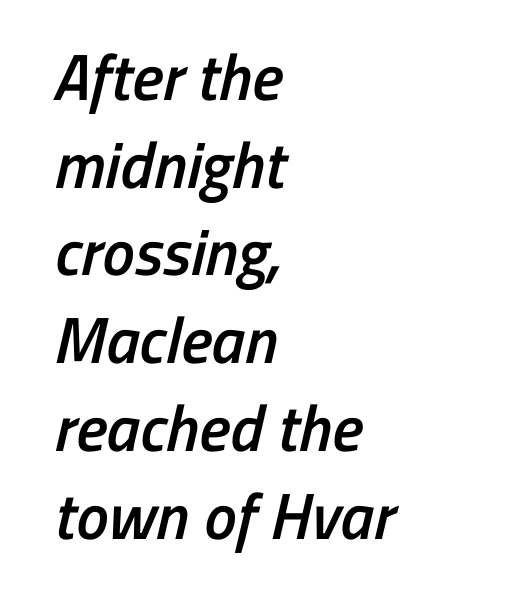
These lines keep a tight, regular rhythm from letter to letter. Check where the strokes stop: nothing finishes them off — pure sans. A typesetter would call this proportional, since set widths differ per character. Stroke thickness is moderately raised; the sample reads as semibold.
